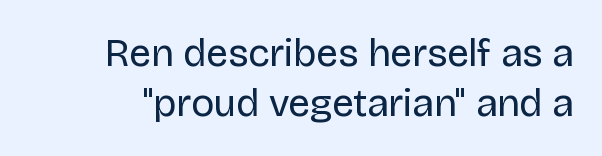
{"serif": "no", "italic": "no", "bold": "no", "weight": "regular", "width": "normal", "stroke_contrast": "low", "x_height": "large", "monospaced": "no", "underline": "no", "line_spacing": "normal", "line_spacing_ratio": 1.27, "letter_spacing": "normal", "letter_spacing_em": 0.0, "glyph_px": 39}
